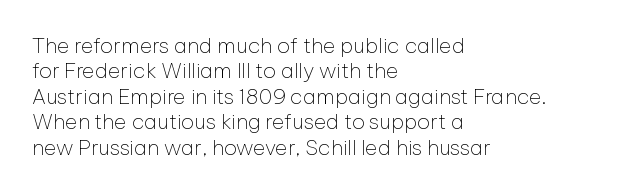
A bare baseline throughout the passage. Line beginnings align vertically; line endings do not. This sample uses plain, unmodified letter spacing. Posture: straight, roman, zero tilt. Is this a heavy cut? Hardly; it is regular or lighter.
